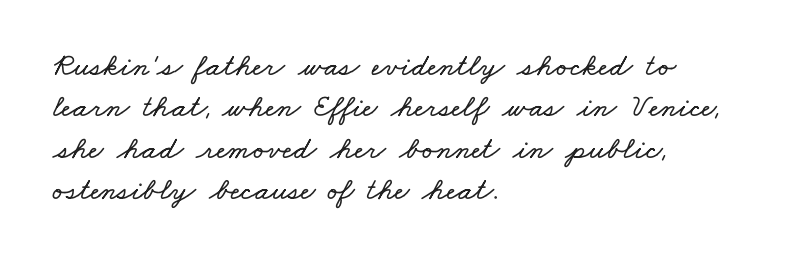
{"width": "wide", "stroke_contrast": "low", "x_height": "small", "monospaced": "no", "underline": "no", "align": "left", "line_spacing": "normal", "line_spacing_ratio": 1.29, "letter_spacing": "normal", "letter_spacing_em": 0.0, "glyph_px": 32}
